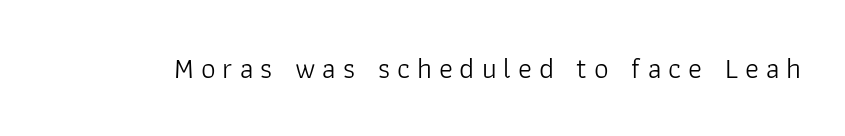
{"serif": "no", "italic": "no", "bold": "no", "weight": "light", "width": "normal", "stroke_contrast": "low", "x_height": "medium", "monospaced": "no", "underline": "no", "letter_spacing": "wide", "letter_spacing_em": 0.24, "glyph_px": 29}
